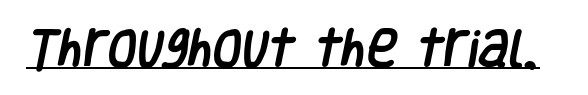
Q: Is the typeface a serif or a sans-serif typeface? A: Sans-serif.
Q: Is the text underlined? A: Yes.
Q: Is the spacing between letters normal or unusually wide? A: Normal.
Q: Width (condensed, normal, or wide)? A: Condensed.
Q: Stroke contrast? A: Low.
Q: x-height? A: Large.
Q: Monospaced? A: No.
